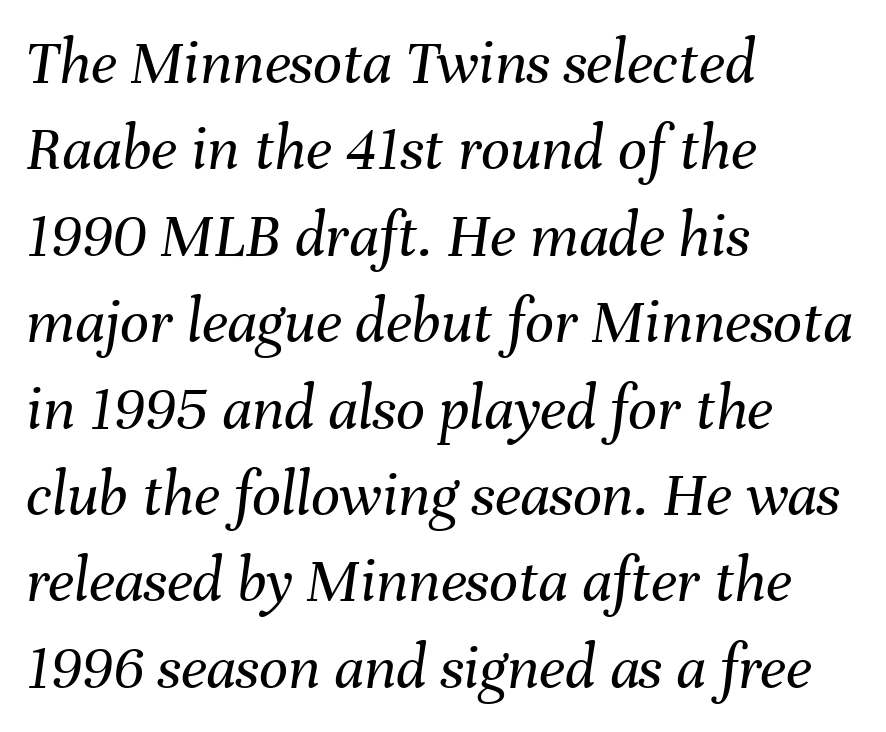
{"italic": "yes", "lean": "right", "slant_degrees": 8, "bold": "no", "weight": "regular", "width": "normal", "stroke_contrast": "medium", "x_height": "medium", "monospaced": "no", "underline": "no", "align": "left", "line_spacing": "normal", "line_spacing_ratio": 1.35, "letter_spacing": "normal", "letter_spacing_em": 0.0, "glyph_px": 64}
